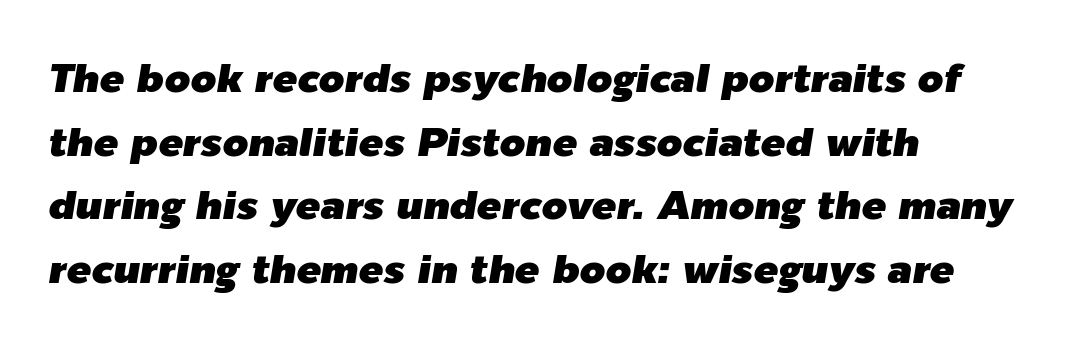
The image shows 41 px text type, italic (leaning right); set left-aligned, normal line spacing (1.55x), normal letter spacing, not underlined; low stroke contrast and a medium x-height.
